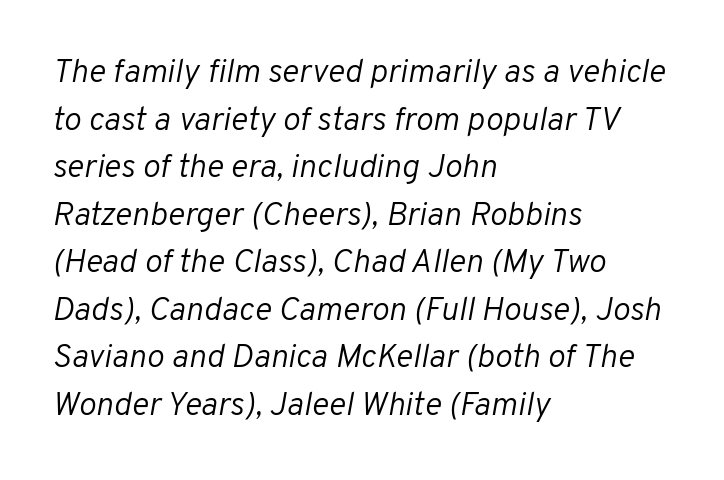
Q: Is the text bold? A: No.
Q: Is the text italic (slanted)? A: Yes, it leans right by about 10 degrees.
Q: Is the text underlined? A: No.
Q: How is the paragraph aligned? A: Left-aligned.
Q: Is the spacing between letters normal or unusually wide? A: Normal.
Q: Is the spacing between lines tight, normal or loose? A: Normal.
Q: Width (condensed, normal, or wide)? A: Normal.
Q: Stroke contrast? A: Low.
Q: x-height? A: Medium.
Q: Monospaced? A: No.
